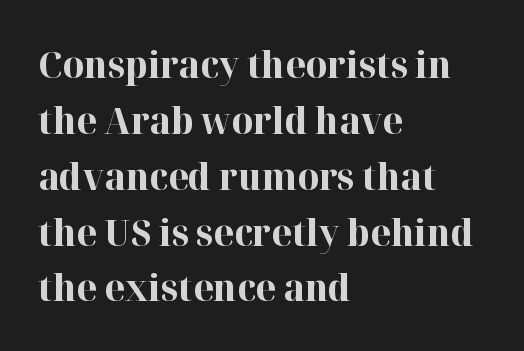
{"serif": "yes", "italic": "no", "bold": "yes", "weight": "bold", "width": "normal", "stroke_contrast": "high", "x_height": "medium", "monospaced": "no", "underline": "no", "align": "left", "line_spacing": "normal", "line_spacing_ratio": 1.51, "letter_spacing": "normal", "letter_spacing_em": 0.0, "glyph_px": 37}
